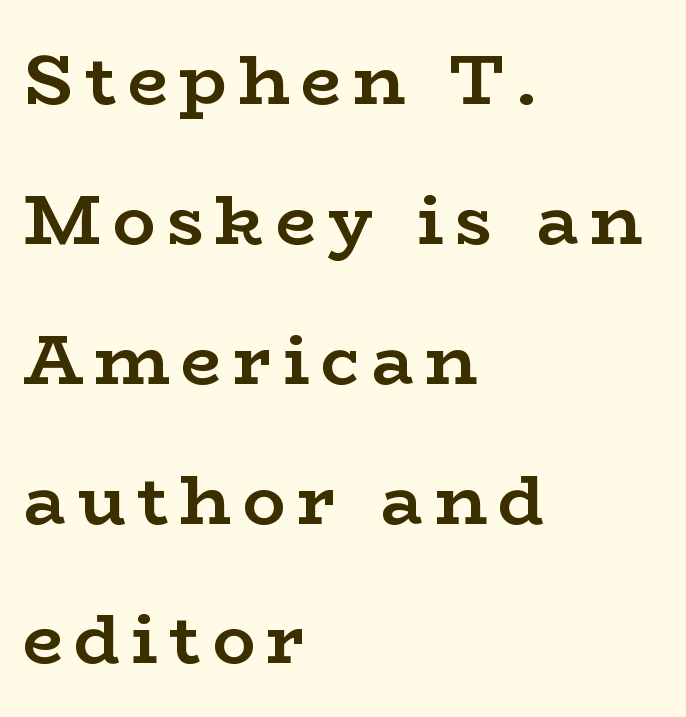
Q: Is the text bold? A: Yes.
Q: Is the text italic (slanted)? A: No, it is upright.
Q: Is the typeface a serif or a sans-serif typeface? A: Serif.
Q: Is the text underlined? A: No.
Q: How is the paragraph aligned? A: Left-aligned.
Q: Is the spacing between lines tight, normal or loose? A: Loose.
Q: Width (condensed, normal, or wide)? A: Wide.
Q: Stroke contrast? A: Low.
Q: x-height? A: Medium.
Q: Monospaced? A: No.
